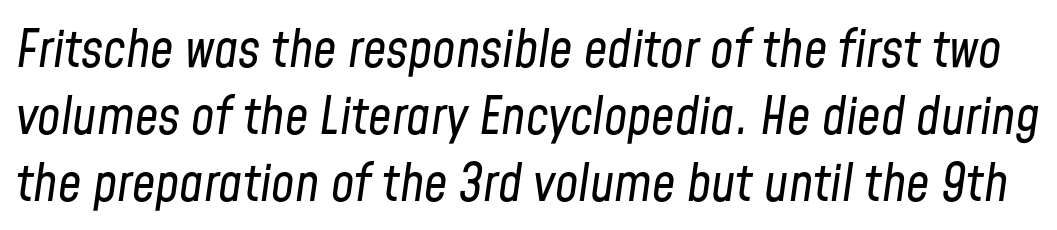
The specimen reads as italic at a glance. The gap between lines stays unmarked. Tracking here is standard; glyphs follow each other at the usual distance. No heavy texture on the line: the type isn't bold.
